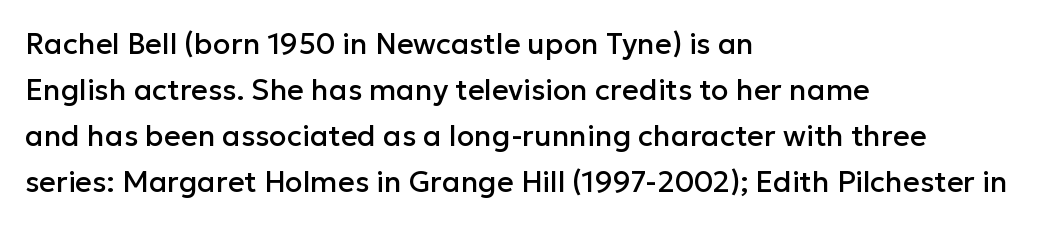
Note the varied advance widths — an 'i' is clearly narrower than an 'm'. Teacher's note: observe the even left margin — that is flush-left alignment. Students, note that the glyphs here touch the page at normal intervals. The line-height multiplier appears to be the usual default.
